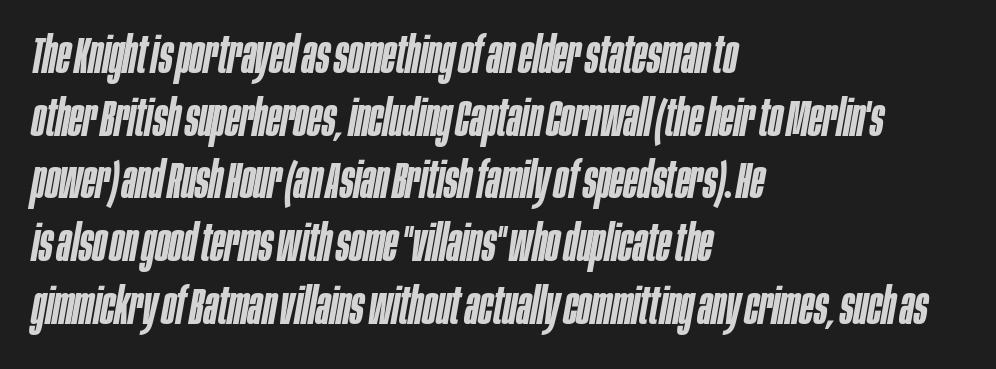
The image shows 51 px semibold, condensed type, italic (leaning right); set left-aligned, line spacing 1.23x, normal letter spacing, not underlined; low stroke contrast and a large x-height.
